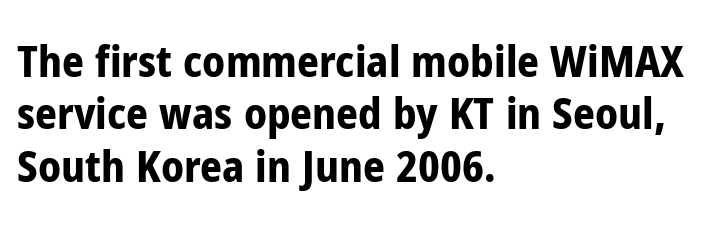
The image shows 43 px bold, condensed sans-serif type, upright; set left-aligned, line spacing 1.22x, normal letter spacing, not underlined; low stroke contrast and a medium x-height.
